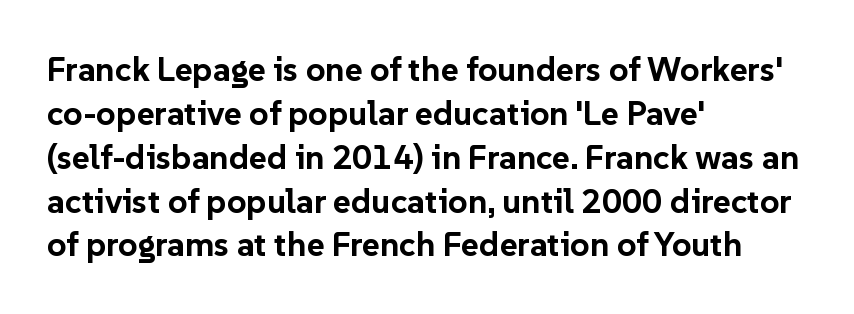
Q: Is the text bold? A: Yes.
Q: Is the text italic (slanted)? A: No, it is upright.
Q: Is the typeface a serif or a sans-serif typeface? A: Sans-serif.
Q: Is the text underlined? A: No.
Q: How is the paragraph aligned? A: Left-aligned.
Q: Is the spacing between letters normal or unusually wide? A: Normal.
Q: Is the spacing between lines tight, normal or loose? A: Normal.
Q: Width (condensed, normal, or wide)? A: Normal.
Q: Stroke contrast? A: Low.
Q: x-height? A: Medium.
Q: Monospaced? A: No.
